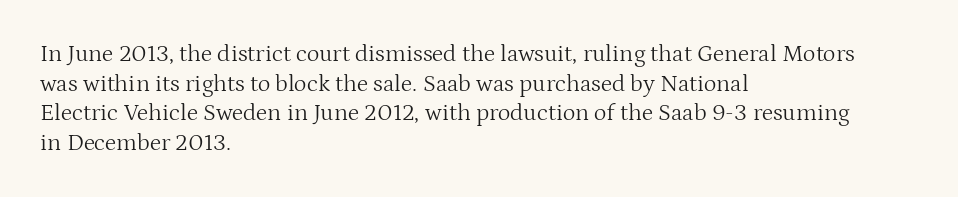
{"italic": "no", "bold": "no", "underline": "no", "align": "left", "line_spacing_ratio": 1.23, "letter_spacing": "normal", "letter_spacing_em": 0.0, "glyph_px": 24}
